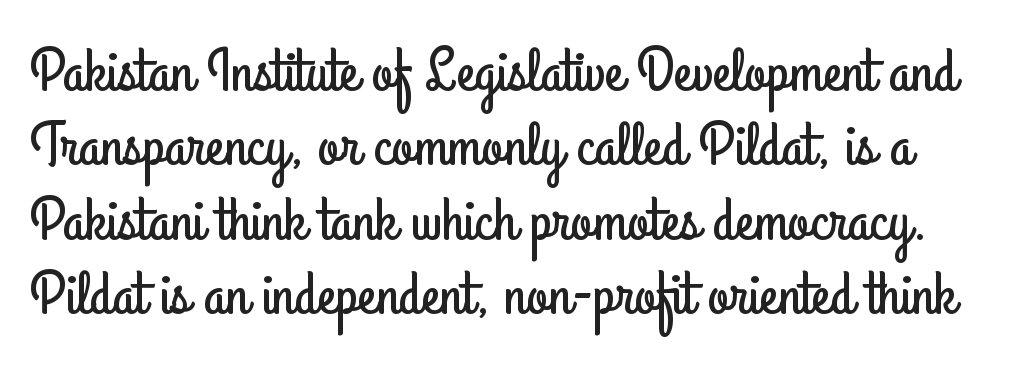
Proportional: the letters do not fall into vertical columns. You could call the tracking neutral — neither tight nor loose. Serif or sans? Sans — the stroke terminals are bare. Rule under the text: the space is simply empty.
